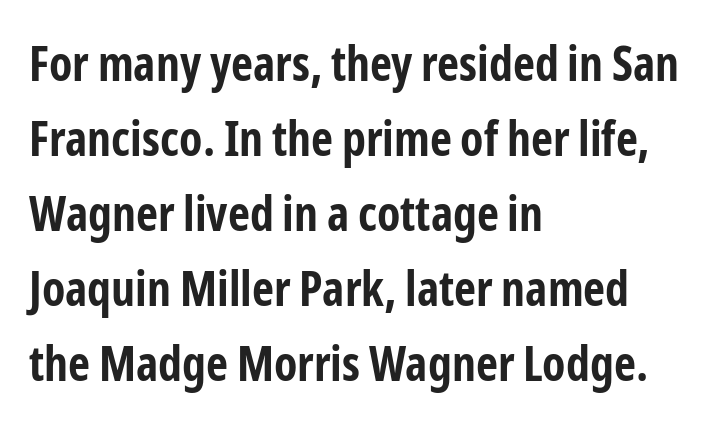
{"serif": "no", "italic": "no", "bold": "yes", "weight": "bold", "width": "condensed", "stroke_contrast": "low", "x_height": "medium", "monospaced": "no", "underline": "no", "align": "left", "line_spacing": "normal", "line_spacing_ratio": 1.56, "letter_spacing": "normal", "letter_spacing_em": 0.0, "glyph_px": 48}
